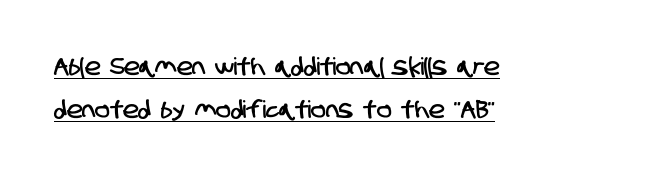
{"underline": "yes", "align": "left", "line_spacing_ratio": 1.81, "letter_spacing": "normal", "letter_spacing_em": 0.0, "glyph_px": 24}
